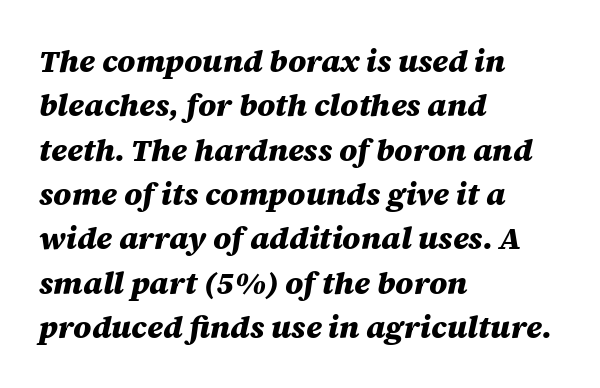
Q: Is the text bold? A: Yes.
Q: Is the text italic (slanted)? A: Yes, it leans right by about 12 degrees.
Q: Is the text underlined? A: No.
Q: How is the paragraph aligned? A: Left-aligned.
Q: Is the spacing between letters normal or unusually wide? A: Normal.
Q: Is the spacing between lines tight, normal or loose? A: Normal.
Q: Width (condensed, normal, or wide)? A: Normal.
Q: Stroke contrast? A: Medium.
Q: x-height? A: Large.
Q: Monospaced? A: No.
